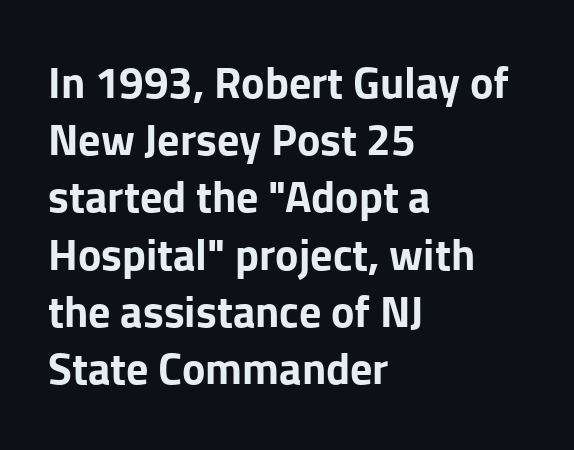
{"serif": "no", "italic": "no", "bold": "yes", "weight": "bold", "width": "normal", "stroke_contrast": "low", "x_height": "medium", "monospaced": "no", "underline": "no", "align": "left", "line_spacing": "normal", "line_spacing_ratio": 1.3, "letter_spacing": "normal", "letter_spacing_em": 0.0, "glyph_px": 44}
